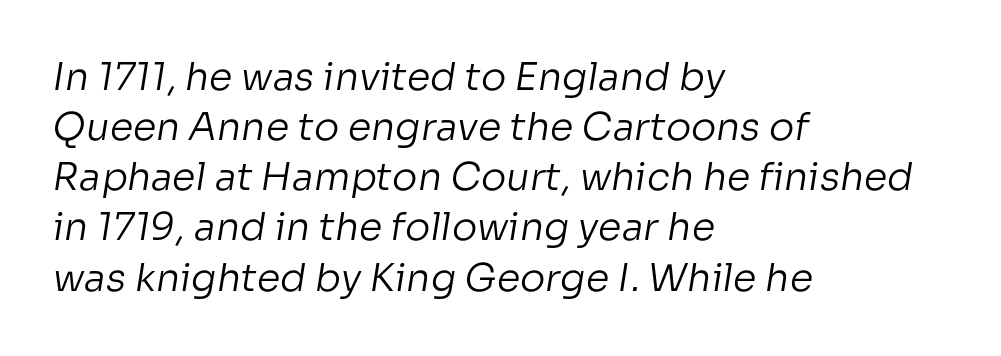
{"serif": "no", "bold": "no", "weight": "regular", "width": "normal", "stroke_contrast": "low", "x_height": "medium", "monospaced": "no", "underline": "no", "align": "left", "line_spacing": "normal", "line_spacing_ratio": 1.32, "letter_spacing": "normal", "letter_spacing_em": 0.0, "glyph_px": 38}
